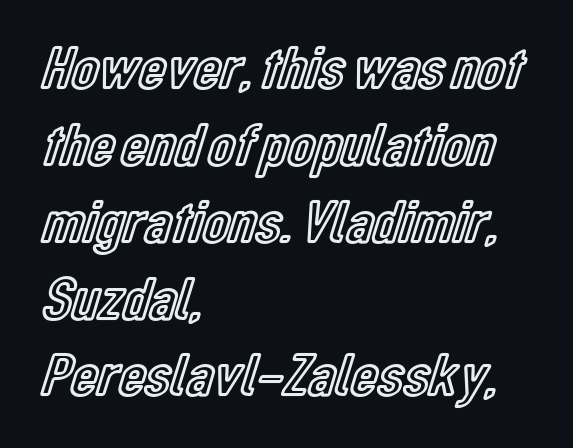
{"width": "condensed", "x_height": "medium", "monospaced": "no", "underline": "no", "align": "left", "line_spacing": "normal", "line_spacing_ratio": 1.26, "letter_spacing": "normal", "letter_spacing_em": 0.0, "glyph_px": 61}
